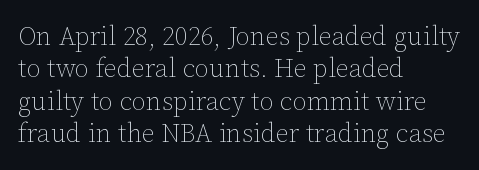
{"italic": "no", "bold": "no", "underline": "no", "align": "left", "line_spacing": "normal", "line_spacing_ratio": 1.25, "letter_spacing": "normal", "letter_spacing_em": 0.0, "glyph_px": 26}
